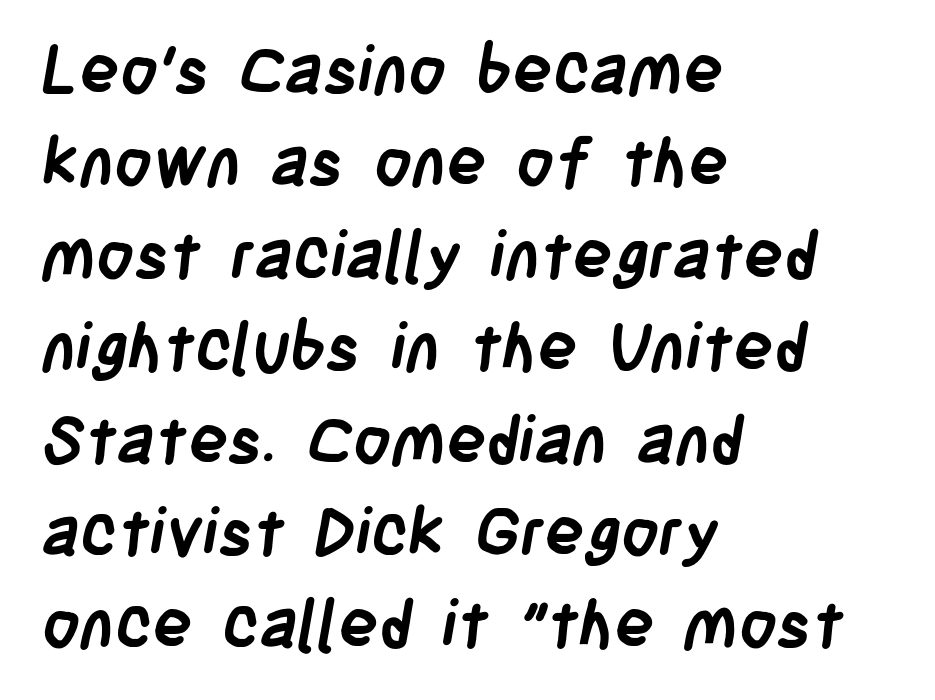
The image shows 66 px semibold, condensed sans-serif type; set left-aligned, normal line spacing (1.4x), normal letter spacing, not underlined; low stroke contrast and a large x-height.
